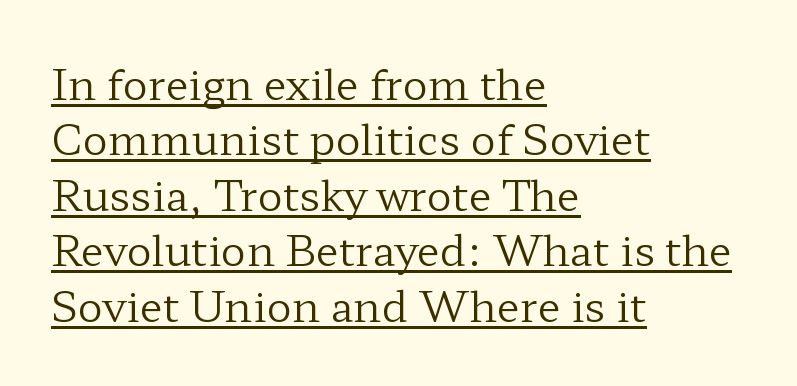
Is the letter spacing exaggerated? No — it looks like the ordinary default. Do the characters align in a grid? No, the font is proportional. Weight: in the light-to-regular range. This rendering uses left alignment, leaving the right contour irregular. Does the lettering tilt? It doesn't — this is upright. Glance below the letters and you will spot a drawn line.
